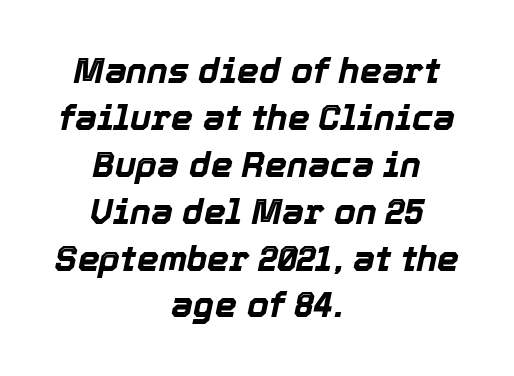
The image shows 35 px bold type, italic (leaning right); set centered, normal line spacing (1.34x), normal letter spacing, not underlined; a medium x-height.
